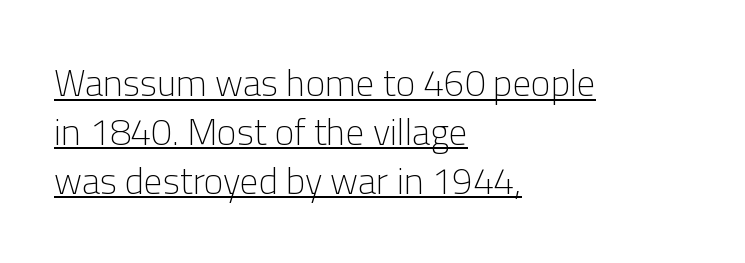
The image shows 37 px light sans-serif type, upright; set left-aligned, normal line spacing (1.32x), normal letter spacing, underlined; low stroke contrast and a medium x-height.
